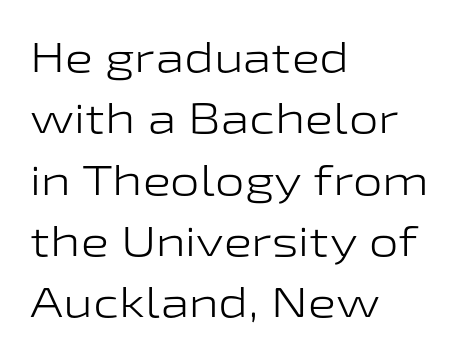
Q: Is the text bold? A: No.
Q: Is the text italic (slanted)? A: No, it is upright.
Q: Is the typeface a serif or a sans-serif typeface? A: Sans-serif.
Q: Is the text underlined? A: No.
Q: How is the paragraph aligned? A: Left-aligned.
Q: Is the spacing between letters normal or unusually wide? A: Normal.
Q: Is the spacing between lines tight, normal or loose? A: Normal.
Q: Width (condensed, normal, or wide)? A: Wide.
Q: Stroke contrast? A: Low.
Q: x-height? A: Medium.
Q: Monospaced? A: No.
